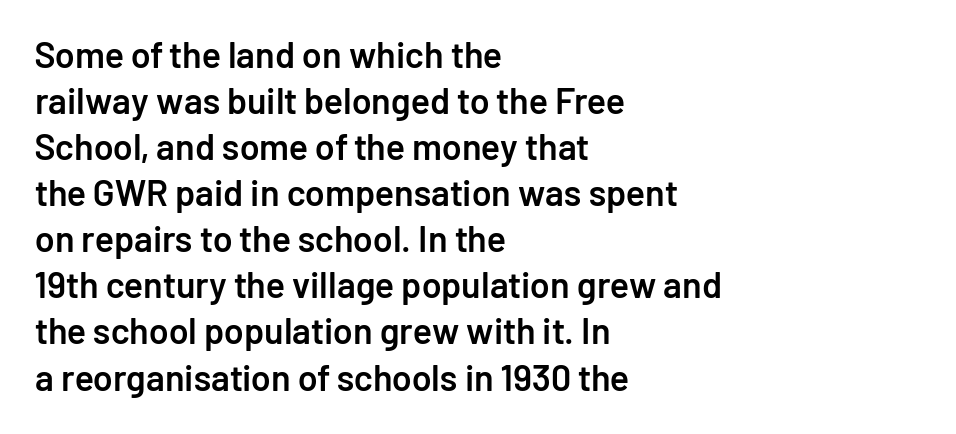
The image shows 36 px semibold sans-serif type, upright; set left-aligned, normal line spacing (1.28x), normal letter spacing, not underlined; low stroke contrast and a medium x-height.
